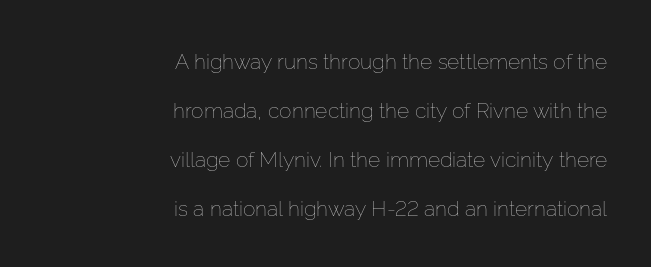
{"italic": "no", "bold": "no", "underline": "no", "align": "right", "line_spacing": "loose", "line_spacing_ratio": 2.34, "letter_spacing": "normal", "letter_spacing_em": 0.0, "glyph_px": 21}
